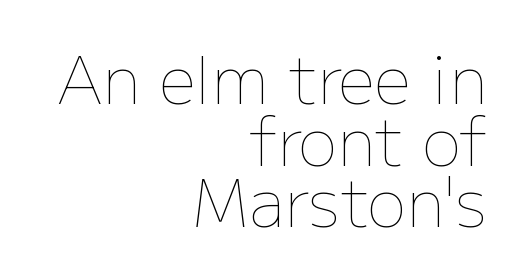
{"italic": "no", "bold": "no", "weight": "thin", "width": "normal", "stroke_contrast": "low", "x_height": "medium", "monospaced": "no", "underline": "no", "align": "right", "line_spacing": "tight", "line_spacing_ratio": 0.95, "letter_spacing": "normal", "letter_spacing_em": 0.0, "glyph_px": 65}
